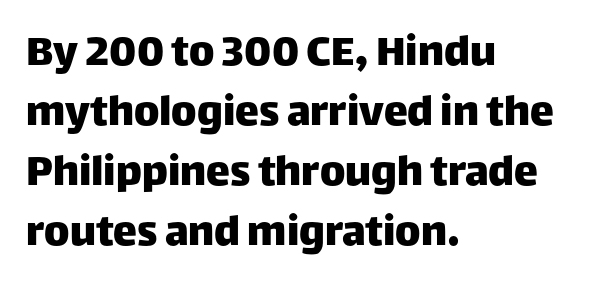
Each letter's strokes conclude bluntly, with no projecting serifs. Is there any slant? The stems are plumb. A normal amount of white space separates one row of letters from the next. No word sits above an underline. The letters advance in unequal steps, a hallmark of proportional type.
